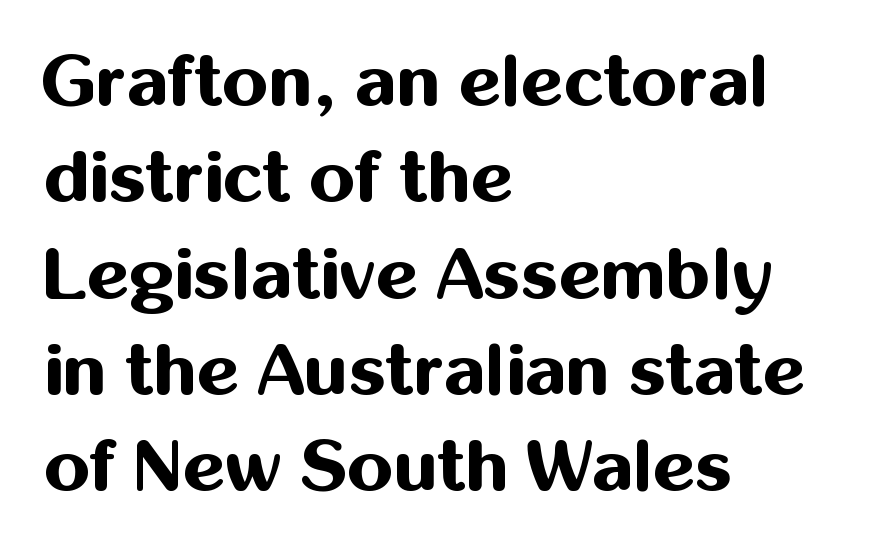
The image shows 73 px bold sans-serif type, upright; set left-aligned, normal line spacing (1.32x), normal letter spacing, not underlined; medium stroke contrast and a medium x-height.
